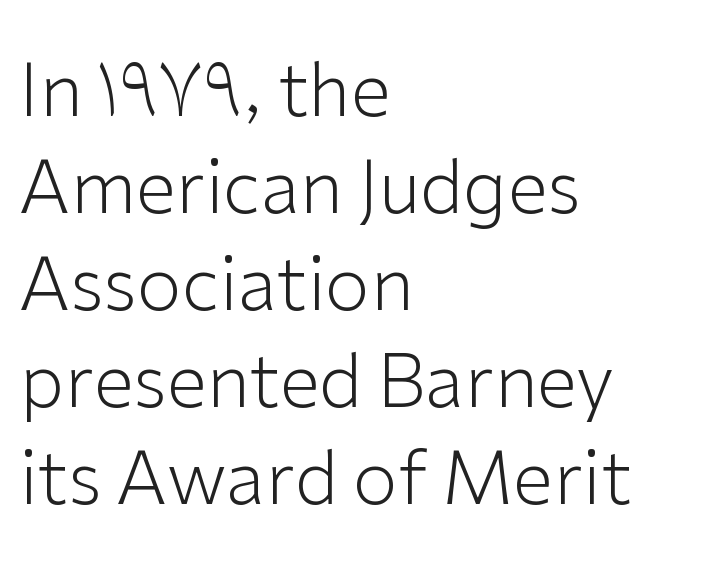
Lines of text with bare space underneath. Caption: face not bold, strokes unweighted. The ragged edge is on the right, which tells us the setting is flush left. This is the regular roman posture of the typeface. The passage shown stacks its lines at a standard gap.
